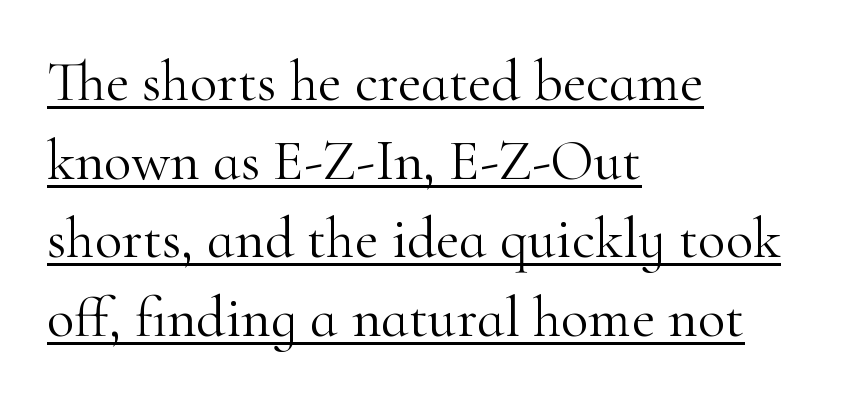
Q: Is the text bold? A: No.
Q: Is the text italic (slanted)? A: No, it is upright.
Q: Is the typeface a serif or a sans-serif typeface? A: Serif.
Q: Is the text underlined? A: Yes.
Q: How is the paragraph aligned? A: Left-aligned.
Q: Is the spacing between letters normal or unusually wide? A: Normal.
Q: Is the spacing between lines tight, normal or loose? A: Normal.
Q: Width (condensed, normal, or wide)? A: Normal.
Q: Stroke contrast? A: High.
Q: x-height? A: Small.
Q: Monospaced? A: No.
